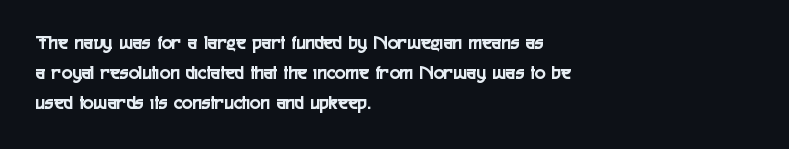
Q: Is the text italic (slanted)? A: No, it is upright.
Q: Is the text underlined? A: No.
Q: How is the paragraph aligned? A: Left-aligned.
Q: Is the spacing between letters normal or unusually wide? A: Normal.
Q: Is the spacing between lines tight, normal or loose? A: Normal.
